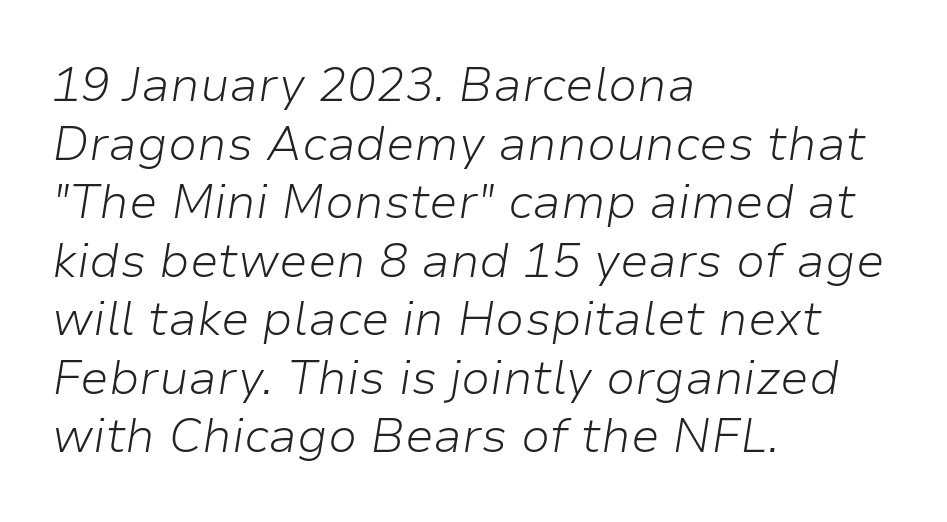
Q: Is the text bold? A: No.
Q: Is the text italic (slanted)? A: Yes, it leans right by about 9 degrees.
Q: Is the text underlined? A: No.
Q: How is the paragraph aligned? A: Left-aligned.
Q: Is the spacing between letters normal or unusually wide? A: Normal.
Q: Width (condensed, normal, or wide)? A: Normal.
Q: Stroke contrast? A: Low.
Q: x-height? A: Medium.
Q: Monospaced? A: No.
